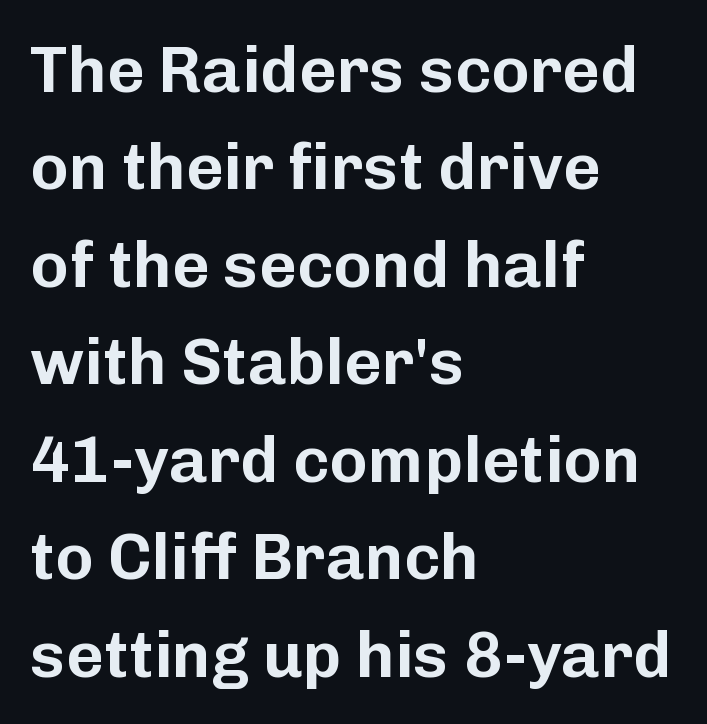
The image shows 65 px sans-serif type, upright; set left-aligned, normal line spacing (1.5x), normal letter spacing, not underlined; low stroke contrast and a medium x-height.
